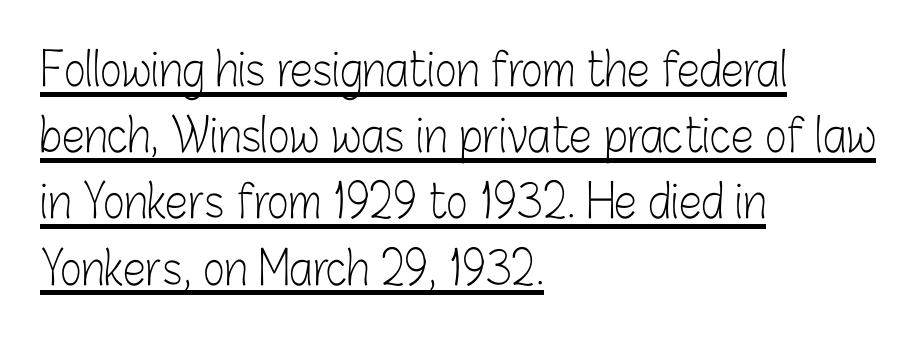
Characters remain perfectly vertical along every line. You could not count columns in this text — the font is proportionally spaced. The glyphs are accompanied by a horizontal stroke just below them. The face used here is rendered with its standard letterfit. Compared with a typical body face, this is equally light or lighter still. In CSS terms this would be text-align: left.
